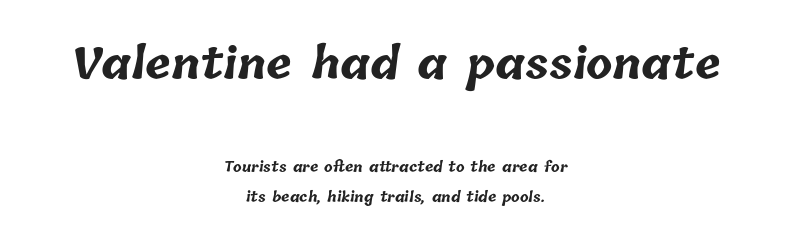
The image shows 43 px bold type; set centered, loose line spacing (2.14x), normal letter spacing, not underlined; the first (top) block is 3.07x larger; low stroke contrast and a medium x-height.
